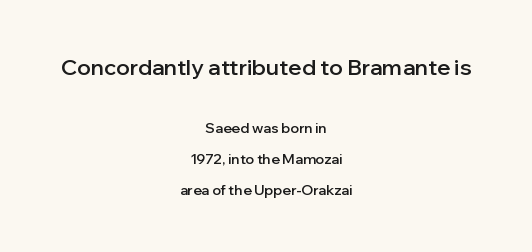
Line spacing here is loose. Nobody touched the tracking dial on this one. Every row of glyphs is offset so its center matches the block's center. Whoever set this made the first block the dominant, larger element. Its strokes are somewhat broadened, the hallmark of semibold type.
